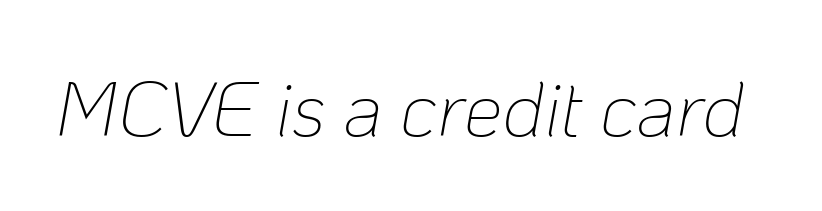
{"italic": "yes", "lean": "right", "slant_degrees": 10, "bold": "no", "weight": "thin", "width": "normal", "stroke_contrast": "low", "x_height": "medium", "monospaced": "no", "underline": "no", "letter_spacing": "normal", "letter_spacing_em": 0.0, "glyph_px": 77}
